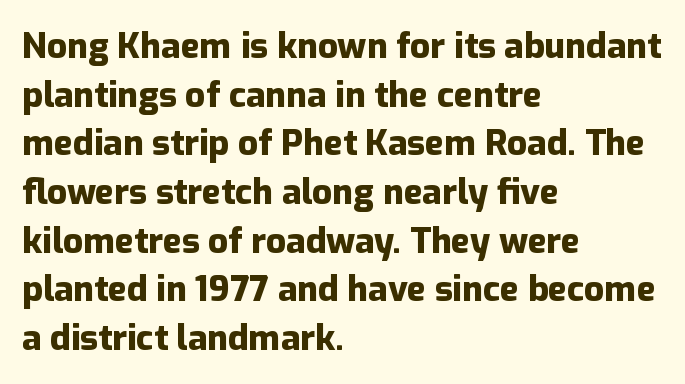
The image shows 35 px heavy sans-serif type, upright; set left-aligned, normal line spacing (1.39x), normal letter spacing, not underlined; low stroke contrast and a medium x-height.
